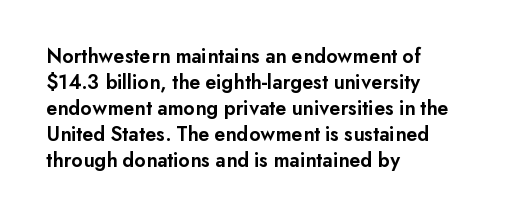
Set as a demibold, roughly 600 on the weight scale. Letter spacing: default. Where is the straight margin? On the left. Designer's note — italics off, roman on. Descenders are the only things crossing below the line.
